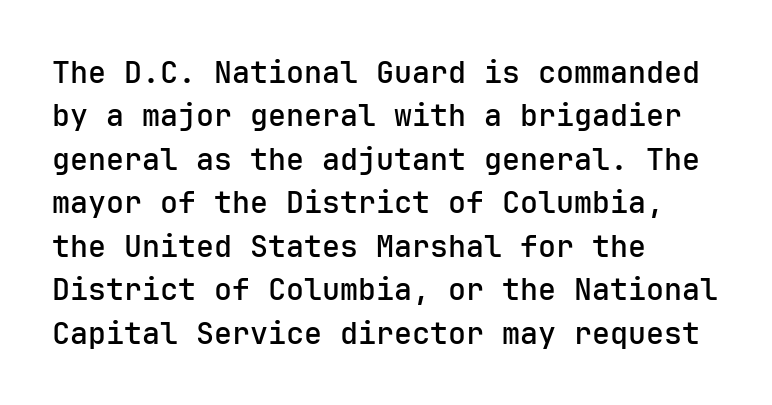
Line beginnings align vertically; line endings do not. The typeface chosen for these lines omits serifs. The letters sit at their default tracking, neither squeezed nor spread. Notice how the stems are strictly vertical — no italics here.
